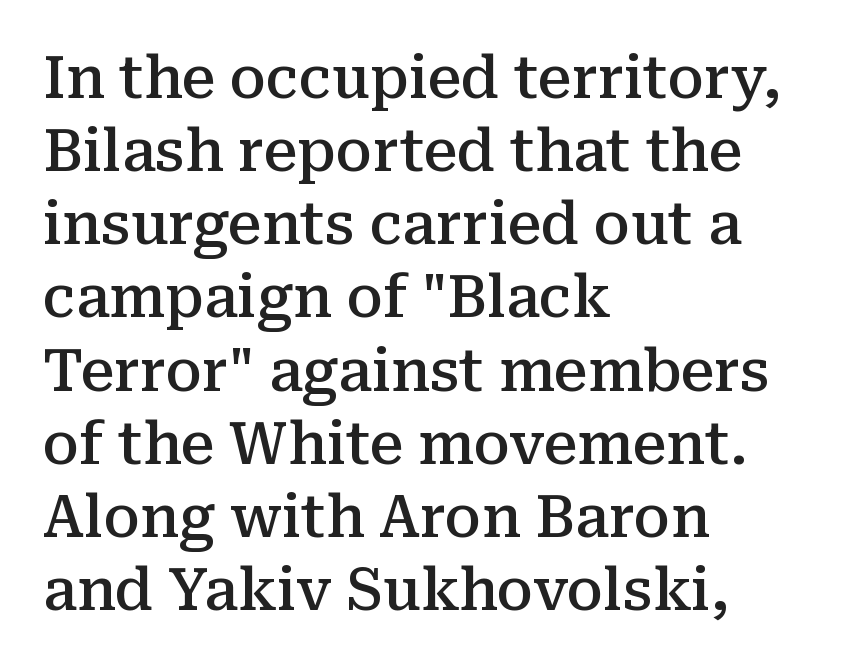
{"serif": "yes", "italic": "no", "bold": "semi", "weight": "semibold", "width": "normal", "stroke_contrast": "medium", "x_height": "medium", "monospaced": "no", "underline": "no", "align": "left", "line_spacing_ratio": 1.24, "letter_spacing": "normal", "letter_spacing_em": 0.0, "glyph_px": 59}
